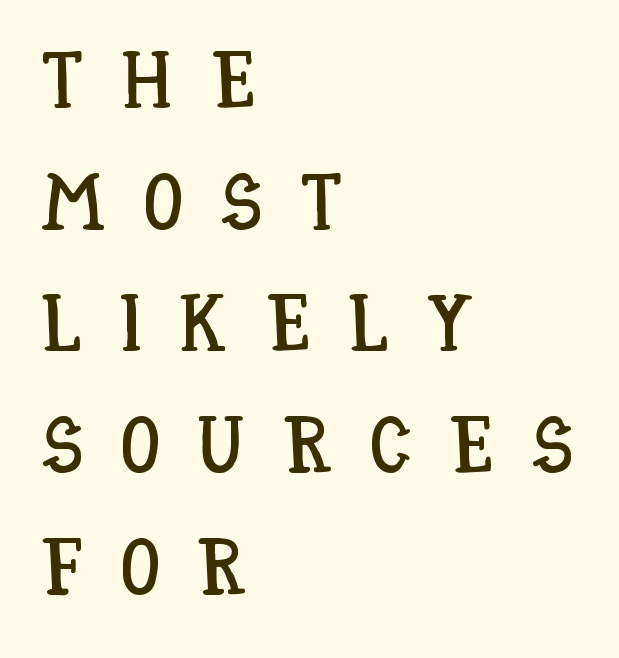
{"italic": "no", "width": "condensed", "stroke_contrast": "low", "x_height": "large", "monospaced": "no", "underline": "no", "align": "left", "line_spacing": "normal", "line_spacing_ratio": 1.54, "letter_spacing": "wide", "letter_spacing_em": 0.48, "glyph_px": 79}
